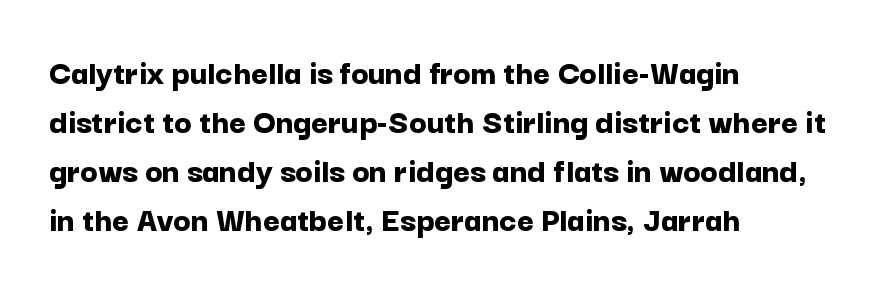
{"serif": "no", "italic": "no", "bold": "yes", "weight": "bold", "width": "normal", "stroke_contrast": "low", "x_height": "medium", "monospaced": "no", "underline": "no", "align": "left", "line_spacing": "normal", "line_spacing_ratio": 1.36, "letter_spacing": "normal", "letter_spacing_em": 0.0, "glyph_px": 36}
